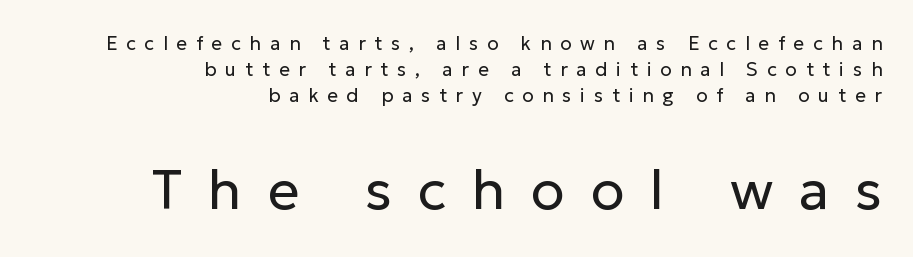
{"serif": "no", "italic": "no", "bold": "no", "weight": "regular", "width": "normal", "stroke_contrast": "low", "x_height": "medium", "monospaced": "no", "underline": "no", "align": "right", "line_spacing": "normal", "line_spacing_ratio": 1.38, "letter_spacing": "wide", "letter_spacing_em": 0.46, "larger_block": "second", "size_ratio": 2.95, "glyph_px": 56}
